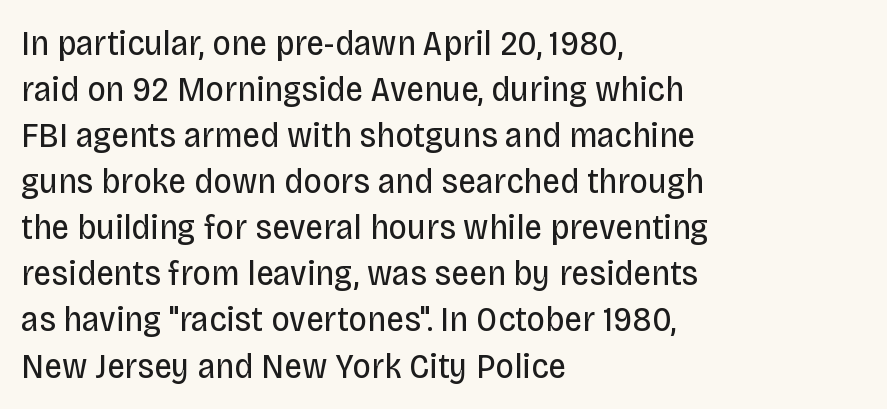
{"serif": "no", "italic": "no", "bold": "no", "weight": "regular", "width": "condensed", "stroke_contrast": "low", "x_height": "large", "monospaced": "no", "underline": "no", "align": "left", "line_spacing": "normal", "line_spacing_ratio": 1.28, "letter_spacing": "normal", "letter_spacing_em": 0.0, "glyph_px": 36}
